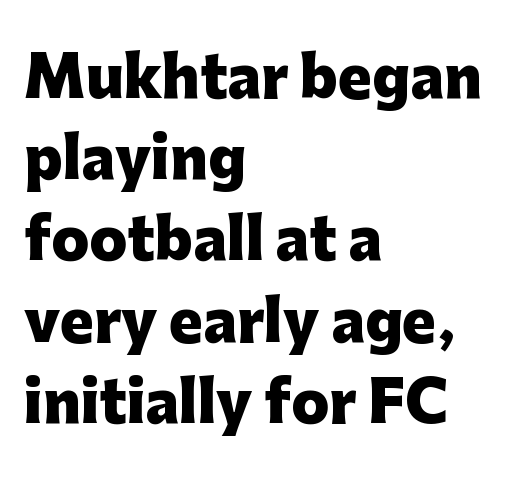
The image shows 56 px heavy sans-serif type, upright; set left-aligned, normal line spacing (1.45x), normal letter spacing, not underlined; low stroke contrast and a medium x-height.
